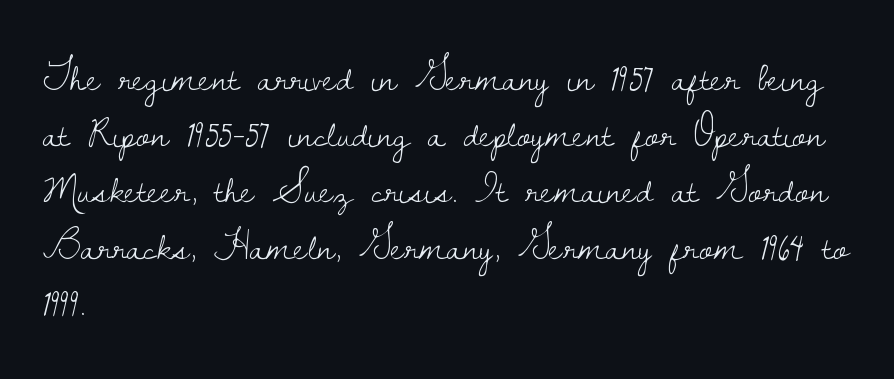
The image shows 41 px light serif type; set left-aligned, normal line spacing (1.37x), normal letter spacing, not underlined; low stroke contrast and a small x-height.
